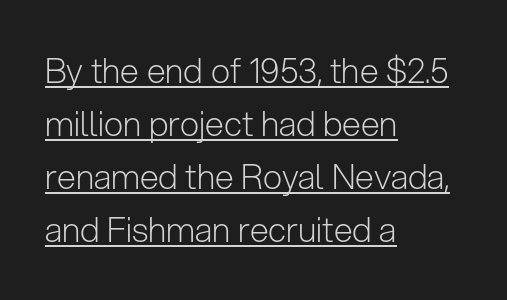
A typesetter would label this face a sans. Quick note: interline space is typical. These lines are rendered in a variable-pitch font. Nobody touched the tracking dial on this one.
